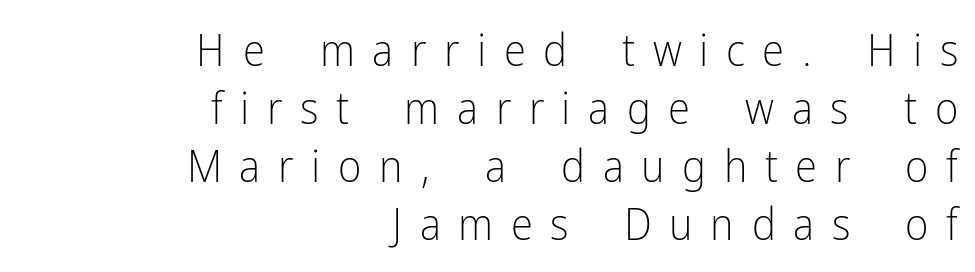
Q: Is the text bold? A: No.
Q: Is the text italic (slanted)? A: No, it is upright.
Q: Is the typeface a serif or a sans-serif typeface? A: Sans-serif.
Q: Is the text underlined? A: No.
Q: How is the paragraph aligned? A: Right-aligned.
Q: Is the spacing between letters normal or unusually wide? A: Unusually wide.
Q: Is the spacing between lines tight, normal or loose? A: Normal.
Q: Width (condensed, normal, or wide)? A: Condensed.
Q: Stroke contrast? A: Low.
Q: x-height? A: Medium.
Q: Monospaced? A: No.
